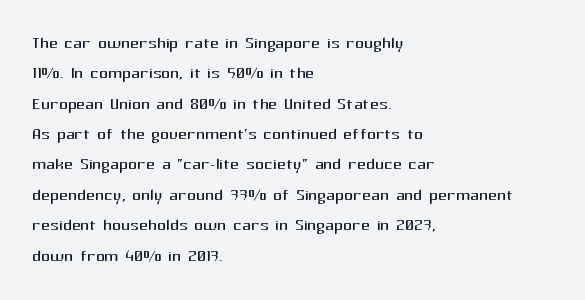
{"italic": "no", "bold": "no", "underline": "no", "align": "left", "line_spacing": "normal", "line_spacing_ratio": 1.38, "letter_spacing": "normal", "letter_spacing_em": 0.0, "glyph_px": 22}
